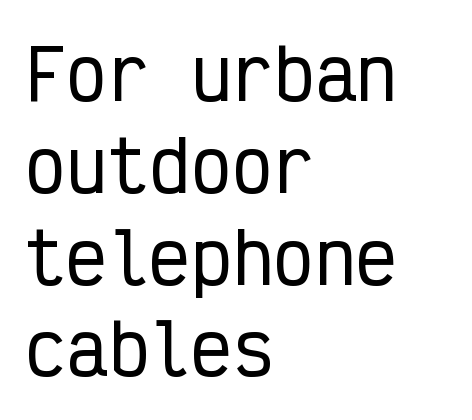
The image shows 69 px condensed sans-serif type, upright, monospaced; set left-aligned, normal line spacing (1.33x), normal letter spacing, not underlined; low stroke contrast and a medium x-height.
